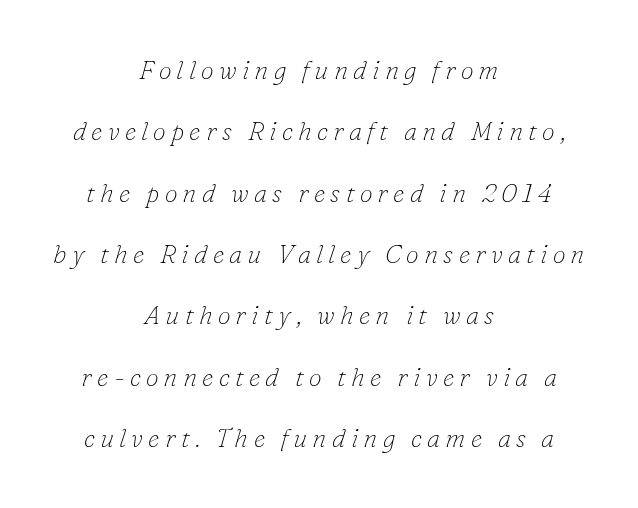
{"italic": "yes", "lean": "right", "slant_degrees": 16, "bold": "no", "underline": "no", "align": "center", "line_spacing": "loose", "line_spacing_ratio": 2.36, "letter_spacing": "wide", "letter_spacing_em": 0.2, "glyph_px": 26}
